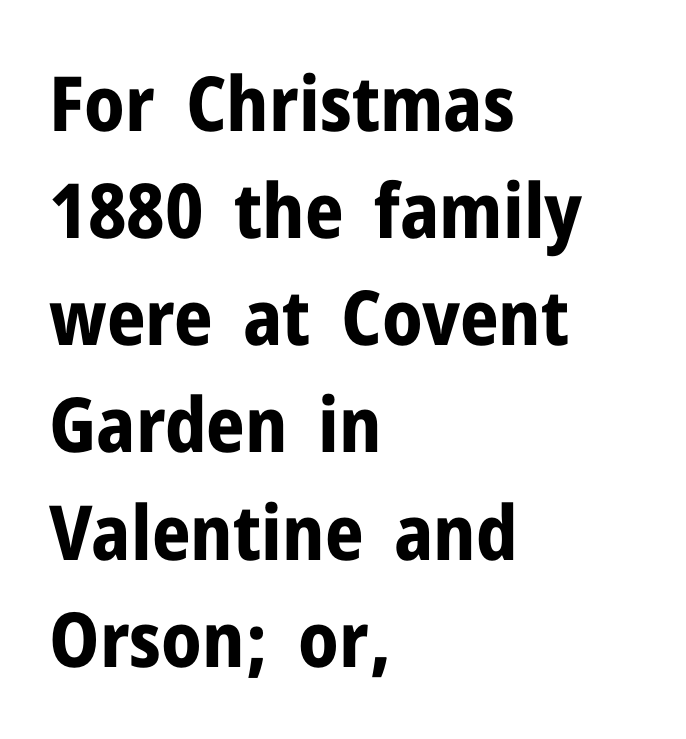
{"serif": "no", "italic": "no", "bold": "yes", "weight": "bold", "width": "normal", "stroke_contrast": "low", "x_height": "medium", "monospaced": "no", "underline": "no", "align": "left", "line_spacing": "normal", "line_spacing_ratio": 1.41, "letter_spacing": "normal", "letter_spacing_em": 0.0, "glyph_px": 76}
